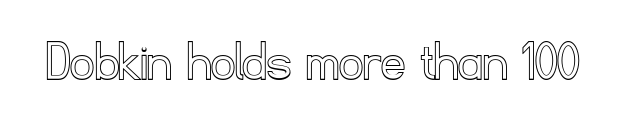
Q: Is the text italic (slanted)? A: No, it is upright.
Q: Is the text underlined? A: No.
Q: Is the spacing between letters normal or unusually wide? A: Normal.
Q: Width (condensed, normal, or wide)? A: Normal.
Q: x-height? A: Small.
Q: Monospaced? A: No.
